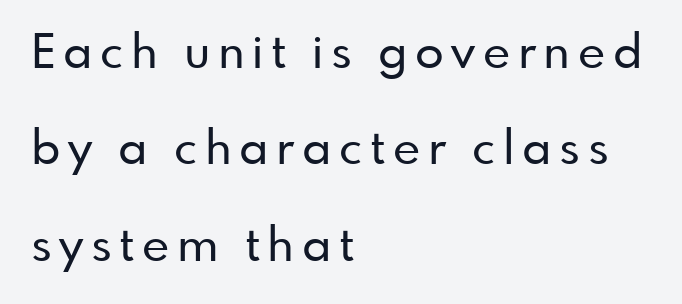
{"serif": "no", "italic": "no", "width": "normal", "stroke_contrast": "low", "x_height": "small", "monospaced": "no", "underline": "no", "align": "left", "line_spacing": "loose", "line_spacing_ratio": 2.05, "glyph_px": 47}
